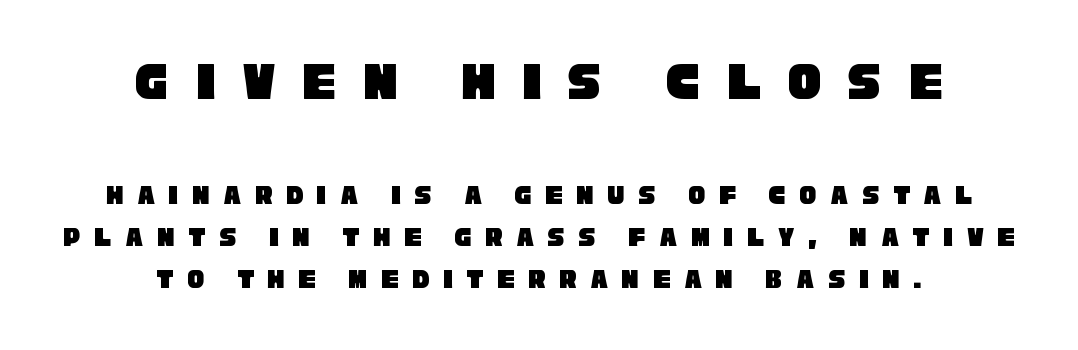
Q: Is the typeface a serif or a sans-serif typeface? A: Sans-serif.
Q: Is the text underlined? A: No.
Q: How is the paragraph aligned? A: Centered.
Q: Is the spacing between letters normal or unusually wide? A: Unusually wide.
Q: Is the spacing between lines tight, normal or loose? A: Normal.
Q: Which block of text is set in a larger size, the first (top) or the second (bottom)? A: The first (top) one.
Q: Width (condensed, normal, or wide)? A: Condensed.
Q: Stroke contrast? A: Low.
Q: x-height? A: Large.
Q: Monospaced? A: No.
